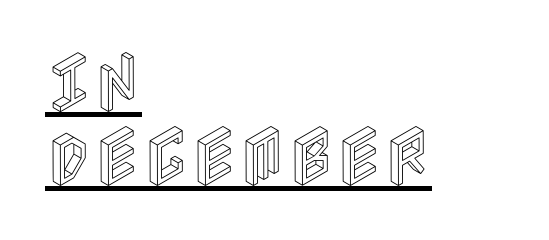
The image shows 66 px condensed type, upright; set left-aligned, tight line spacing (1.12x), normal letter spacing, underlined; a large x-height.
